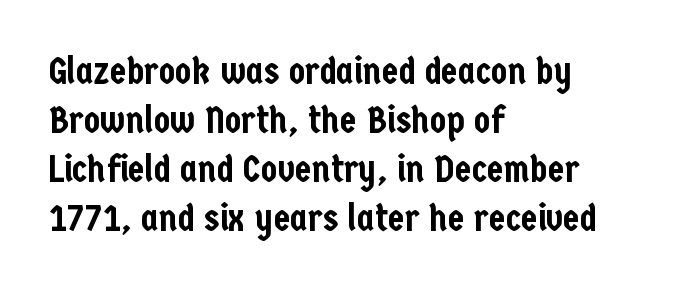
Q: Is the text italic (slanted)? A: No, it is upright.
Q: Is the typeface a serif or a sans-serif typeface? A: Sans-serif.
Q: Is the text underlined? A: No.
Q: How is the paragraph aligned? A: Left-aligned.
Q: Is the spacing between letters normal or unusually wide? A: Normal.
Q: Is the spacing between lines tight, normal or loose? A: Normal.
Q: Width (condensed, normal, or wide)? A: Condensed.
Q: Stroke contrast? A: Low.
Q: x-height? A: Medium.
Q: Monospaced? A: No.
